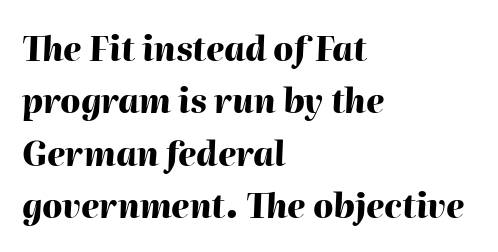
The image shows 33 px heavy type, italic (leaning right); set left-aligned, normal line spacing (1.59x), normal letter spacing, not underlined; high stroke contrast and a medium x-height.
